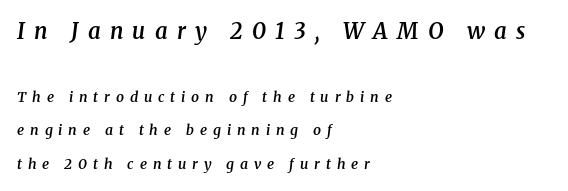
Q: Is the text bold? A: Semi-bold.
Q: Is the text italic (slanted)? A: Yes, it leans right by about 8 degrees.
Q: Is the text underlined? A: No.
Q: How is the paragraph aligned? A: Left-aligned.
Q: Is the spacing between letters normal or unusually wide? A: Unusually wide.
Q: Is the spacing between lines tight, normal or loose? A: Loose.
Q: Which block of text is set in a larger size, the first (top) or the second (bottom)? A: The first (top) one.
